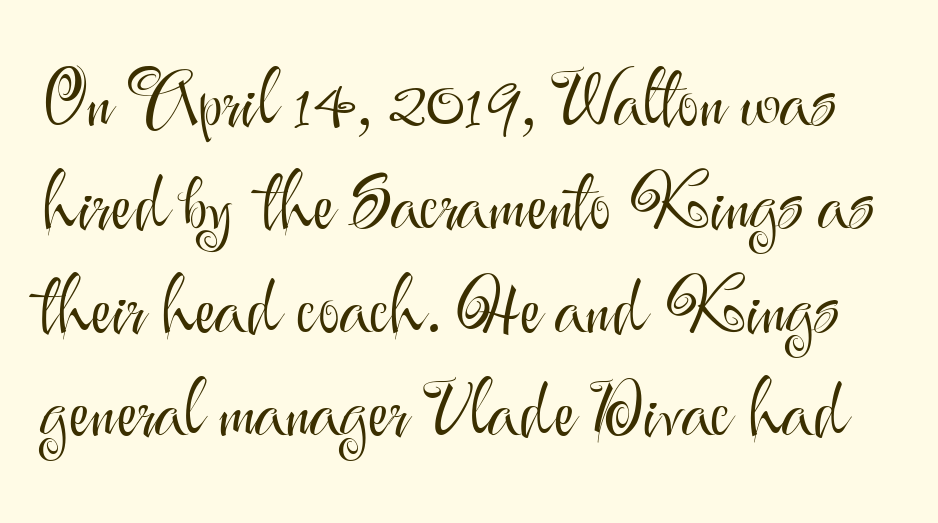
The image shows 75 px light sans-serif type; set normal line spacing (1.38x), normal letter spacing, not underlined; medium stroke contrast and a small x-height.
